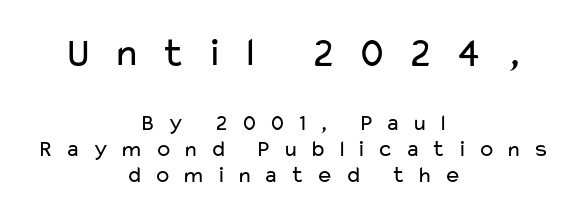
This sample has the flowing, uneven cadence of proportional lettering. No word sits above an underline. In terms of posture, this sample is upright. The typesetter chose a symmetrical, centered arrangement here. Does extra space separate the letters? Yes, quite a lot of it. Regarding serifs, this sample does without them.
